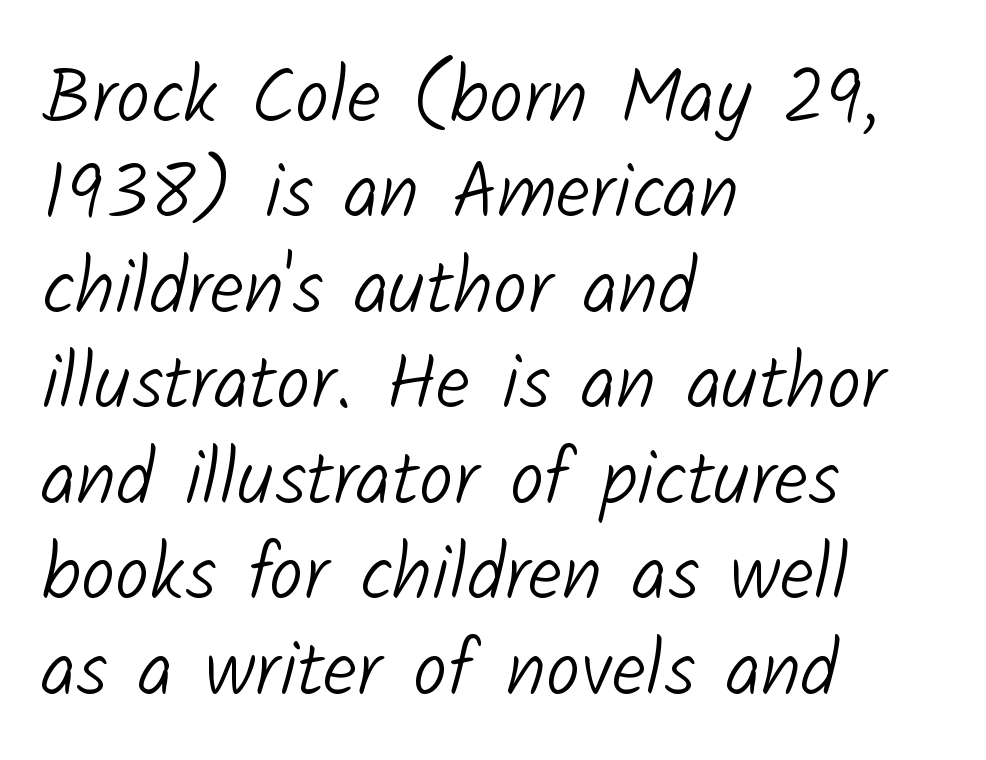
{"serif": "no", "bold": "no", "weight": "light", "width": "normal", "stroke_contrast": "low", "x_height": "medium", "monospaced": "no", "underline": "no", "align": "left", "line_spacing_ratio": 1.24, "letter_spacing": "normal", "letter_spacing_em": 0.0, "glyph_px": 77}
